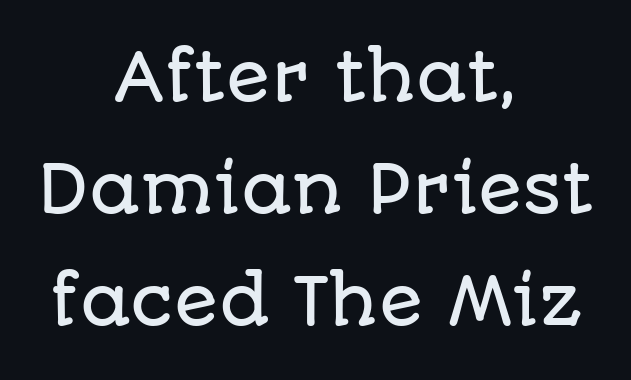
Q: Is the text italic (slanted)? A: No, it is upright.
Q: Is the typeface a serif or a sans-serif typeface? A: Sans-serif.
Q: Is the text underlined? A: No.
Q: How is the paragraph aligned? A: Centered.
Q: Is the spacing between letters normal or unusually wide? A: Normal.
Q: Width (condensed, normal, or wide)? A: Normal.
Q: Stroke contrast? A: Low.
Q: x-height? A: Large.
Q: Monospaced? A: No.
